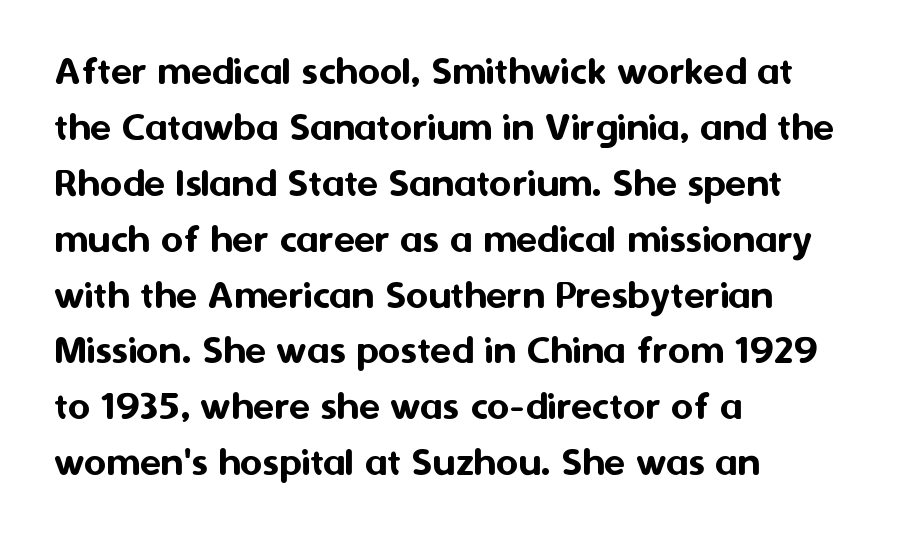
Character widths vary here, with narrow letters taking less room than wide ones. A sans-serif font was chosen for this passage. The vertical gap from one line to the next is medium. Spacing between characters is what you'd get straight out of the box. A classic flush-left, rag-right setting is used for this passage.
